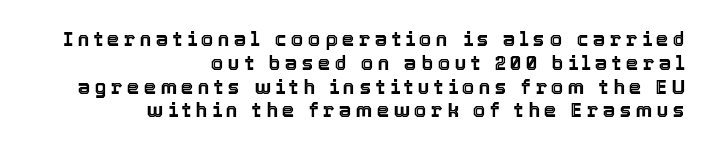
The image shows 20 px text type, upright; set right-aligned, line spacing 1.19x, unusually wide letter spacing (+0.22 em), not underlined.
